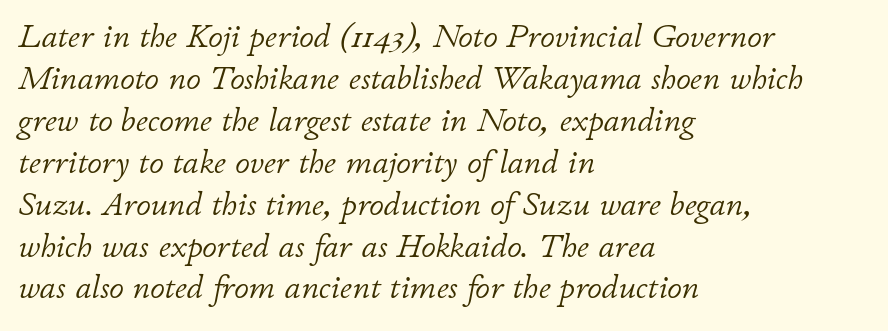
Q: Is the text bold? A: No.
Q: Is the text italic (slanted)? A: Yes, it leans right by about 11 degrees.
Q: Is the text underlined? A: No.
Q: How is the paragraph aligned? A: Left-aligned.
Q: Is the spacing between letters normal or unusually wide? A: Normal.
Q: Is the spacing between lines tight, normal or loose? A: Normal.
Q: Width (condensed, normal, or wide)? A: Normal.
Q: Stroke contrast? A: Low.
Q: x-height? A: Small.
Q: Monospaced? A: No.
